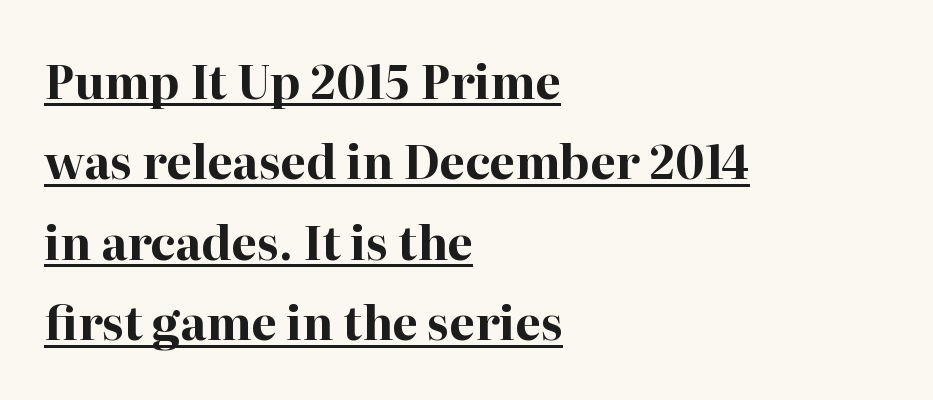
{"serif": "yes", "italic": "no", "bold": "yes", "weight": "bold", "width": "normal", "stroke_contrast": "high", "x_height": "medium", "monospaced": "no", "underline": "yes", "align": "left", "line_spacing_ratio": 1.75, "letter_spacing": "normal", "letter_spacing_em": 0.0, "glyph_px": 46}
